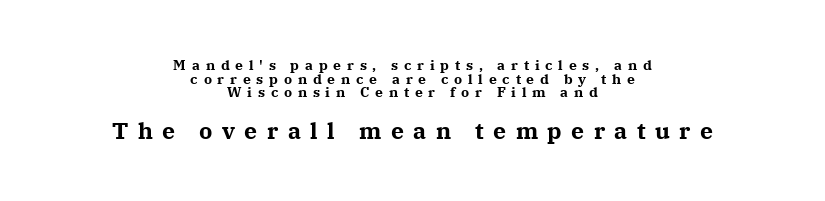
Someone cranked the tracking dial way up on this one. Descenders hang freely into open space. The passage shown is emphatically bold. The designer dialed line spacing down below the default. The rendering enlarges the type as you move from the upper chunk to the lower. Short and long lines alike share a common midpoint.
